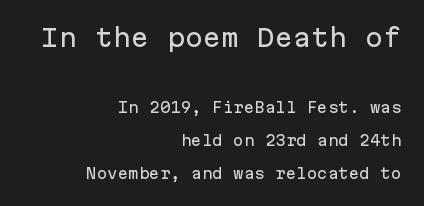
Visually, the top section dominates because its glyphs are scaled up. The space beneath each line is pristine and unruled. The rendering keeps characters at their native spacing. A typesetter would call this leading open, well beyond the default. In CSS terms this would be text-align: right. A roman cut, with each character standing at attention.
